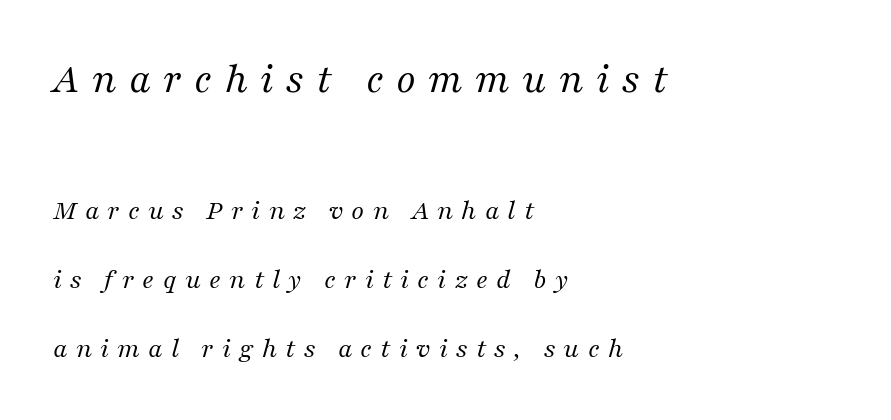
These lines are rendered in a variable-pitch font. Stroke terminals: seriffed. The area under the type is left untouched. These lines have a slow, spaced-out rhythm from letter to letter. If you drew a line through each stem, it would be angled.
